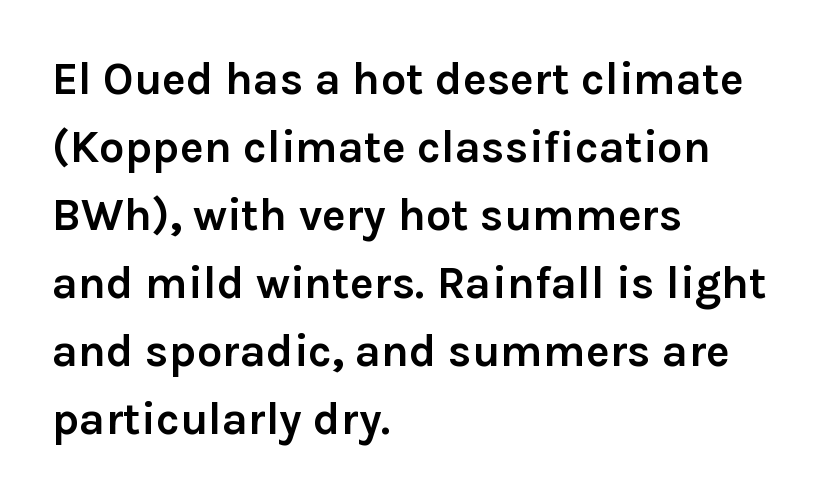
Q: Is the text bold? A: Yes.
Q: Is the text italic (slanted)? A: No, it is upright.
Q: Is the typeface a serif or a sans-serif typeface? A: Sans-serif.
Q: Is the text underlined? A: No.
Q: How is the paragraph aligned? A: Left-aligned.
Q: Is the spacing between letters normal or unusually wide? A: Normal.
Q: Is the spacing between lines tight, normal or loose? A: Normal.
Q: Width (condensed, normal, or wide)? A: Normal.
Q: Stroke contrast? A: Low.
Q: x-height? A: Medium.
Q: Monospaced? A: No.
